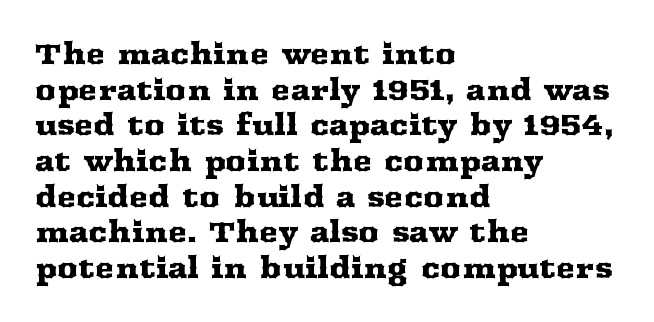
This sample has the flowing, uneven cadence of proportional lettering. The glyphs are unaccompanied by any horizontal stroke below them. Does the copy run flush right? No — it runs flush left. Each word holds together tightly as a unit, with standard inter-letter gaps. The lettering holds an erect, upright posture throughout. These lines are composed in type with serifs.
